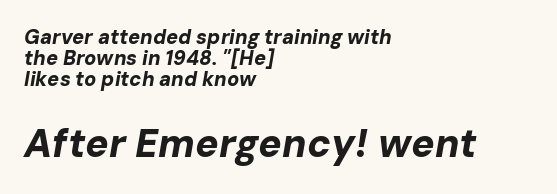
Check the space under the baseline: it is left empty. Top chunk: small. Bottom chunk: large. Leftover space on each line is placed entirely after the last word. Does the leading feel generous? Not at all — it's pinched. Each letter keeps its own natural width here, so spacing adapts to shape.
